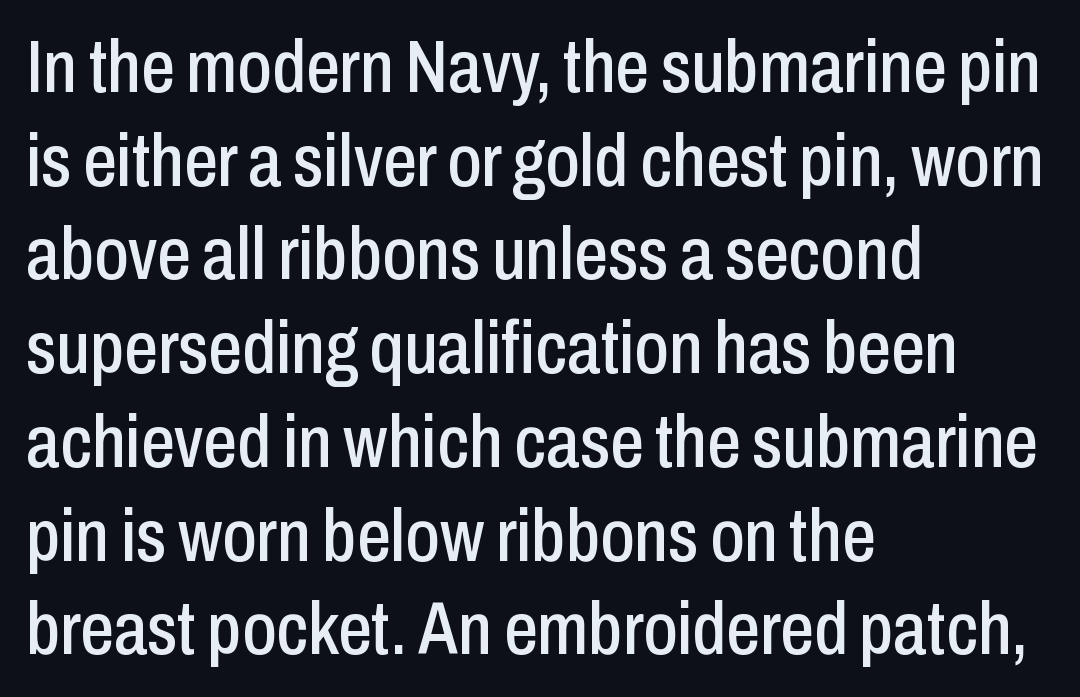
Q: Is the text italic (slanted)? A: No, it is upright.
Q: Is the typeface a serif or a sans-serif typeface? A: Sans-serif.
Q: Is the text underlined? A: No.
Q: How is the paragraph aligned? A: Left-aligned.
Q: Is the spacing between letters normal or unusually wide? A: Normal.
Q: Is the spacing between lines tight, normal or loose? A: Normal.
Q: Width (condensed, normal, or wide)? A: Condensed.
Q: Stroke contrast? A: Low.
Q: x-height? A: Medium.
Q: Monospaced? A: No.
